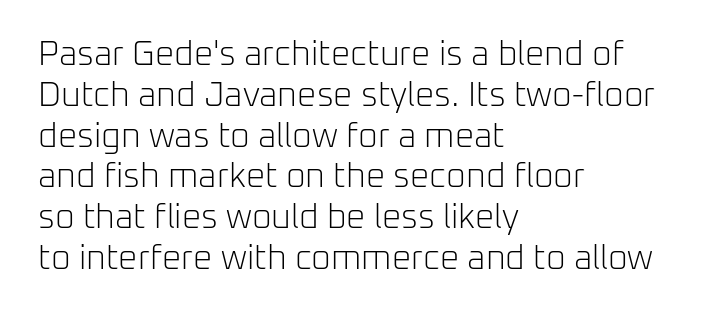
Q: Is the text bold? A: No.
Q: Is the text italic (slanted)? A: No, it is upright.
Q: Is the typeface a serif or a sans-serif typeface? A: Sans-serif.
Q: Is the text underlined? A: No.
Q: How is the paragraph aligned? A: Left-aligned.
Q: Is the spacing between letters normal or unusually wide? A: Normal.
Q: Width (condensed, normal, or wide)? A: Normal.
Q: Stroke contrast? A: Low.
Q: x-height? A: Medium.
Q: Monospaced? A: No.
